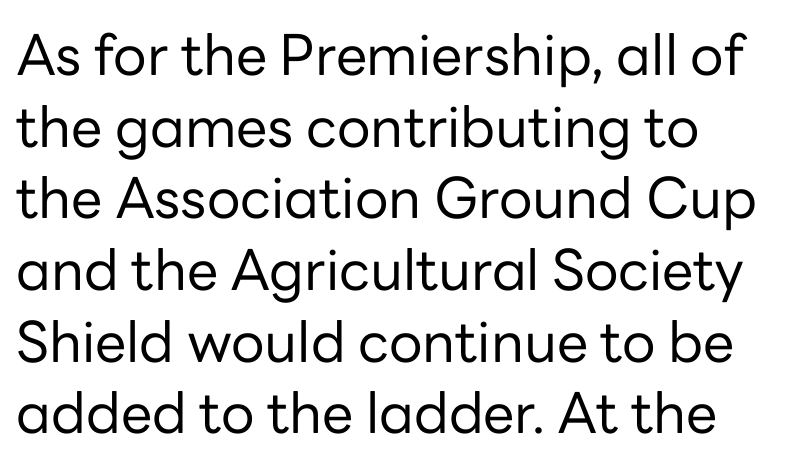
The image shows 56 px regular-weight sans-serif type, upright; set left-aligned, normal line spacing (1.28x), normal letter spacing, not underlined; low stroke contrast and a medium x-height.
